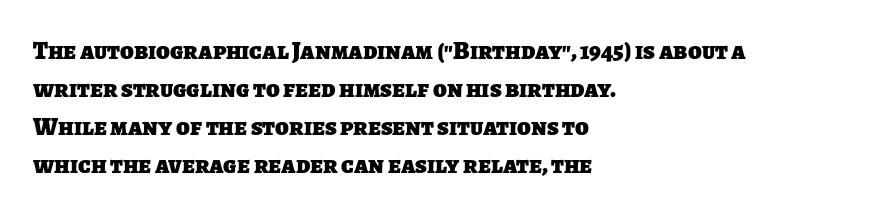
Q: Is the text bold? A: Yes.
Q: Is the text underlined? A: No.
Q: How is the paragraph aligned? A: Left-aligned.
Q: Is the spacing between letters normal or unusually wide? A: Normal.
Q: Is the spacing between lines tight, normal or loose? A: Normal.
